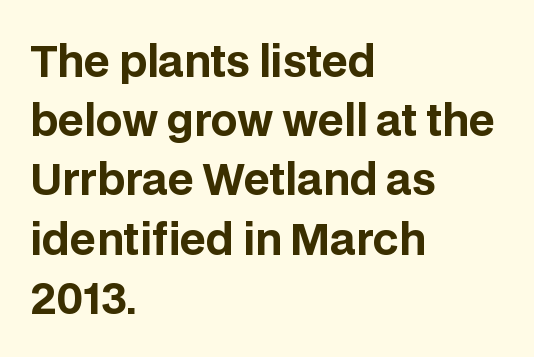
Q: Is the text bold? A: Yes.
Q: Is the text italic (slanted)? A: No, it is upright.
Q: Is the typeface a serif or a sans-serif typeface? A: Sans-serif.
Q: Is the text underlined? A: No.
Q: How is the paragraph aligned? A: Left-aligned.
Q: Is the spacing between letters normal or unusually wide? A: Normal.
Q: Is the spacing between lines tight, normal or loose? A: Normal.
Q: Width (condensed, normal, or wide)? A: Normal.
Q: Stroke contrast? A: Low.
Q: x-height? A: Large.
Q: Monospaced? A: No.
